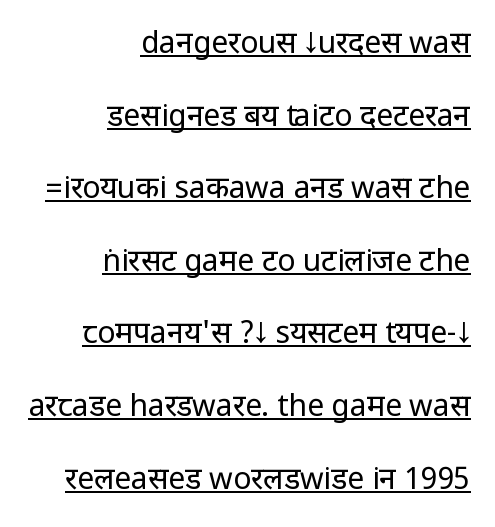
{"serif": "no", "italic": "no", "bold": "no", "weight": "regular", "width": "condensed", "stroke_contrast": "low", "underline": "yes", "align": "right", "line_spacing": "loose", "line_spacing_ratio": 2.42, "letter_spacing": "normal", "letter_spacing_em": 0.0, "glyph_px": 30}
